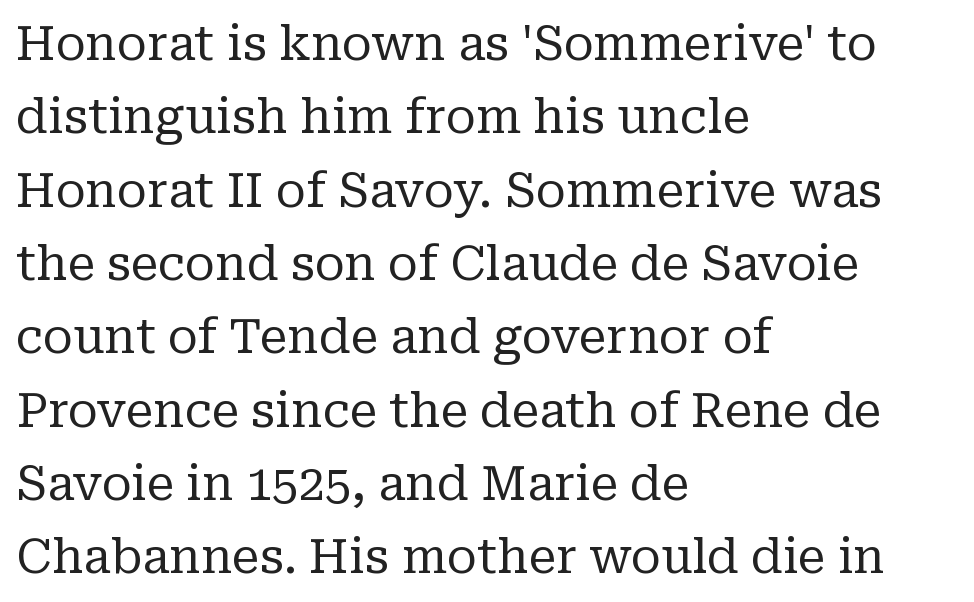
The image shows 47 px regular-weight serif type, upright; set left-aligned, normal line spacing (1.56x), normal letter spacing, not underlined; low stroke contrast and a medium x-height.
